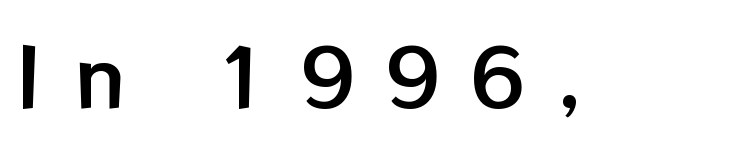
The image shows 79 px text type, upright; set unusually wide letter spacing (+0.39 em), not underlined; low stroke contrast and a medium x-height.
